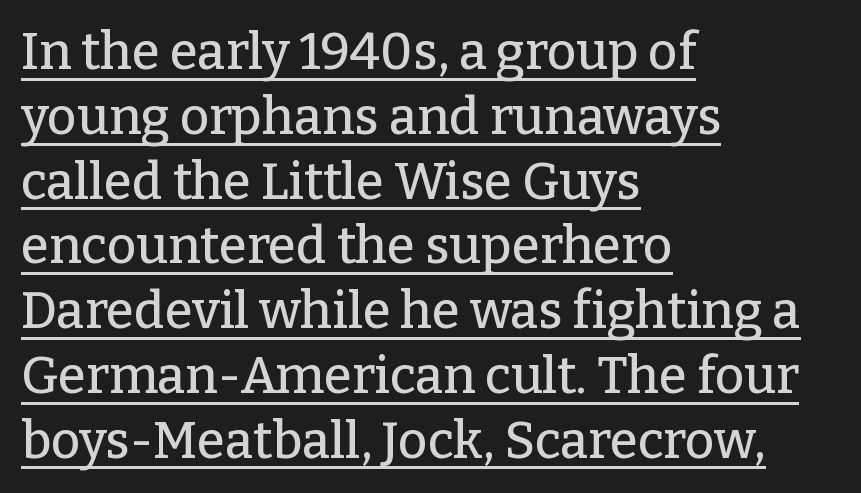
{"serif": "yes", "italic": "no", "width": "normal", "stroke_contrast": "low", "x_height": "medium", "monospaced": "no", "underline": "yes", "align": "left", "line_spacing": "normal", "line_spacing_ratio": 1.27, "letter_spacing": "normal", "letter_spacing_em": 0.0, "glyph_px": 51}
